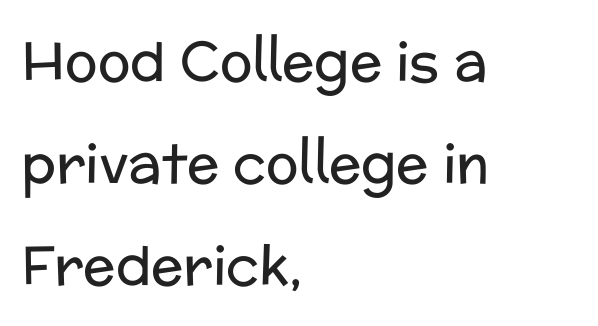
The image shows 54 px regular-weight sans-serif type, upright; set left-aligned, line spacing 1.89x, normal letter spacing, not underlined; low stroke contrast and a medium x-height.
